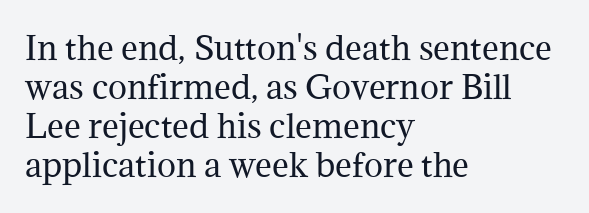
The image shows 32 px regular-weight serif type, upright; set left-aligned, line spacing 1.22x, normal letter spacing, not underlined; medium stroke contrast and a medium x-height.
